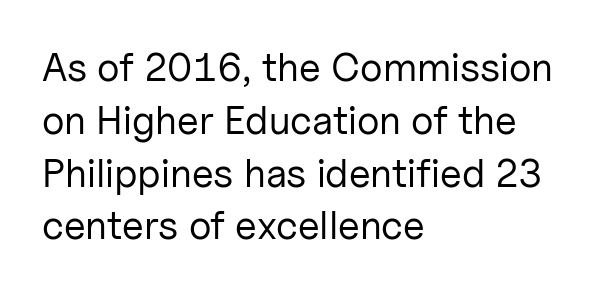
Q: Is the text bold? A: No.
Q: Is the text italic (slanted)? A: No, it is upright.
Q: Is the typeface a serif or a sans-serif typeface? A: Sans-serif.
Q: Is the text underlined? A: No.
Q: How is the paragraph aligned? A: Left-aligned.
Q: Is the spacing between letters normal or unusually wide? A: Normal.
Q: Is the spacing between lines tight, normal or loose? A: Normal.
Q: Width (condensed, normal, or wide)? A: Normal.
Q: Stroke contrast? A: Low.
Q: x-height? A: Medium.
Q: Monospaced? A: No.
